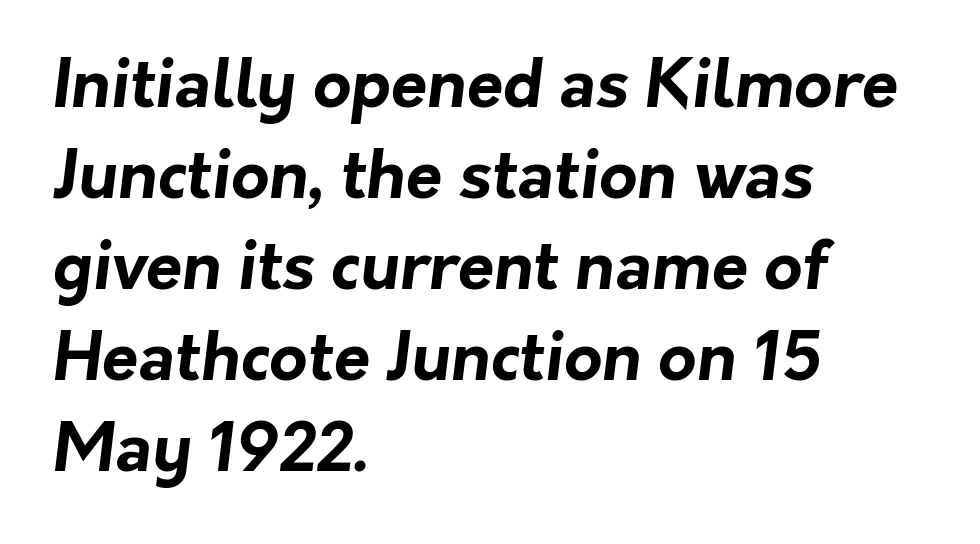
The image shows 66 px bold sans-serif type; set left-aligned, normal line spacing (1.38x), normal letter spacing, not underlined; low stroke contrast and a medium x-height.
